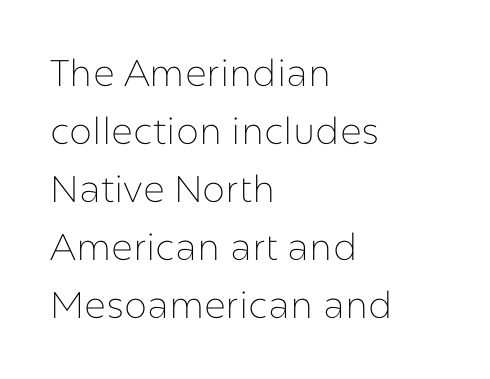
{"serif": "no", "italic": "no", "bold": "no", "weight": "thin", "width": "normal", "stroke_contrast": "low", "x_height": "medium", "monospaced": "no", "underline": "no", "align": "left", "line_spacing": "normal", "line_spacing_ratio": 1.57, "letter_spacing": "normal", "letter_spacing_em": 0.0, "glyph_px": 37}
